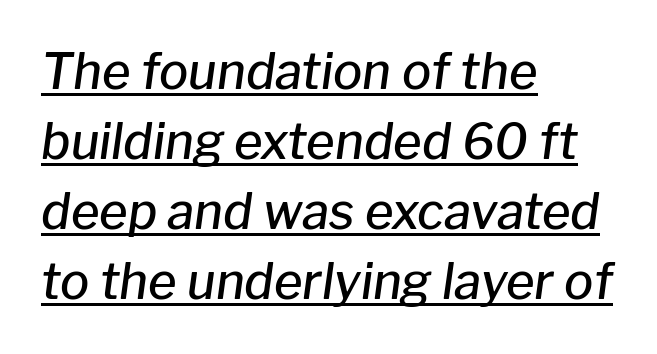
{"italic": "yes", "lean": "right", "slant_degrees": 8, "bold": "semi", "weight": "semibold", "width": "normal", "stroke_contrast": "low", "x_height": "medium", "monospaced": "no", "underline": "yes", "align": "left", "line_spacing": "normal", "line_spacing_ratio": 1.43, "letter_spacing": "normal", "letter_spacing_em": 0.0, "glyph_px": 49}
